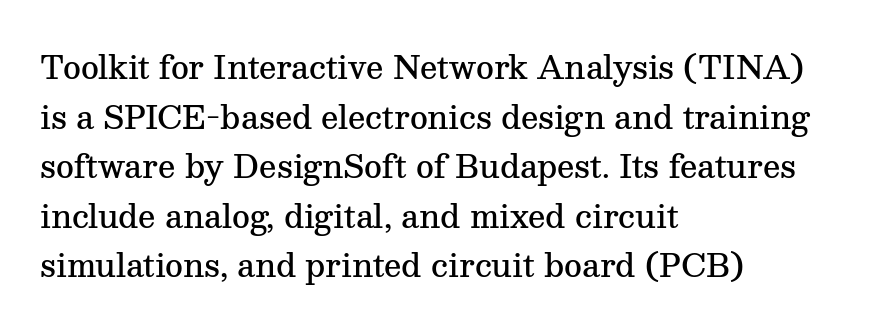
Typesetter's note: demi weight, one step under bold. Students, observe: this is what conventionally led text looks like. The typesetter chose a ragged-right arrangement here. The passage shown has conventional tracking throughout. Decoration check: the copy has no underline.
